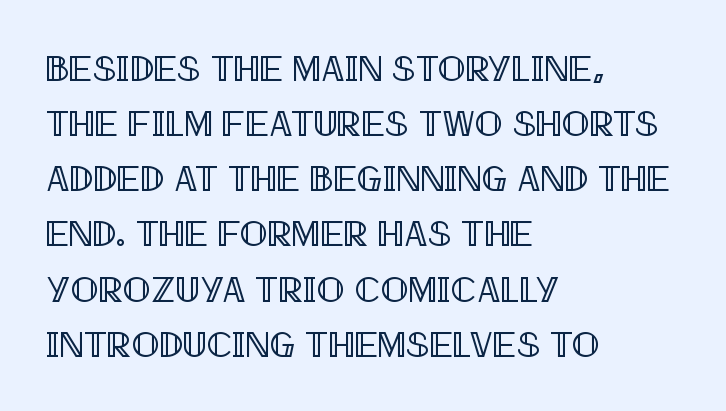
The foot of each line stays bare and open. The rendering keeps characters at their native spacing. The text block is weighted toward the left margin, trailing off unevenly rightward. Vertical strokes here are truly vertical. The space between consecutive lines is moderate. Think of a printed novel: that variable character pitch is what you see here.
